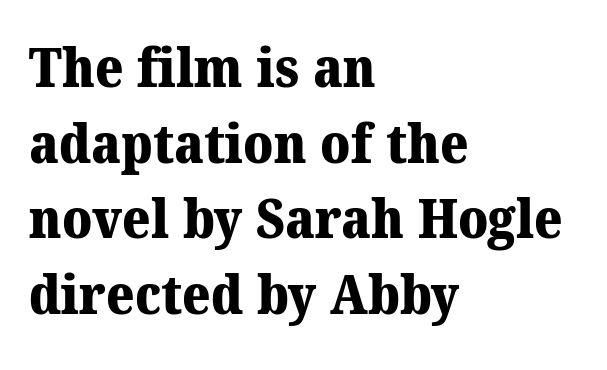
The image shows 54 px heavy serif type; set left-aligned, normal line spacing (1.4x), normal letter spacing, not underlined; medium stroke contrast and a medium x-height.
